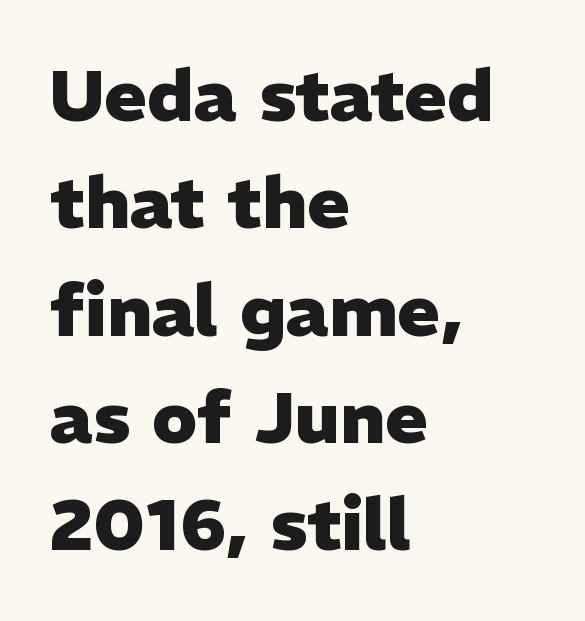
{"serif": "no", "italic": "no", "bold": "yes", "weight": "heavy", "width": "normal", "stroke_contrast": "low", "x_height": "medium", "monospaced": "no", "underline": "no", "align": "left", "line_spacing": "normal", "line_spacing_ratio": 1.49, "letter_spacing": "normal", "letter_spacing_em": 0.0, "glyph_px": 72}
